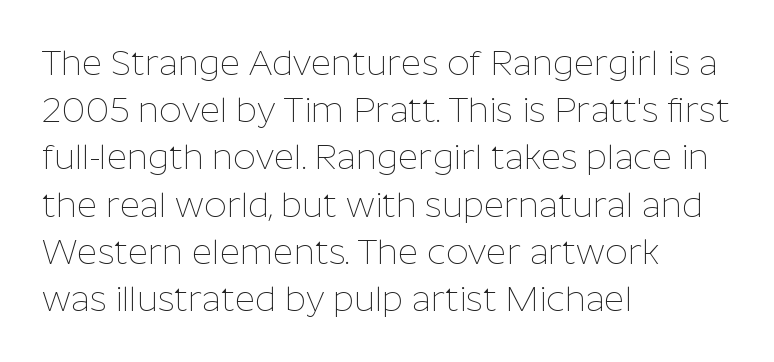
Q: Is the text bold? A: No.
Q: Is the text italic (slanted)? A: No, it is upright.
Q: Is the typeface a serif or a sans-serif typeface? A: Sans-serif.
Q: Is the text underlined? A: No.
Q: How is the paragraph aligned? A: Left-aligned.
Q: Is the spacing between letters normal or unusually wide? A: Normal.
Q: Is the spacing between lines tight, normal or loose? A: Normal.
Q: Width (condensed, normal, or wide)? A: Normal.
Q: Stroke contrast? A: Low.
Q: x-height? A: Medium.
Q: Monospaced? A: No.
